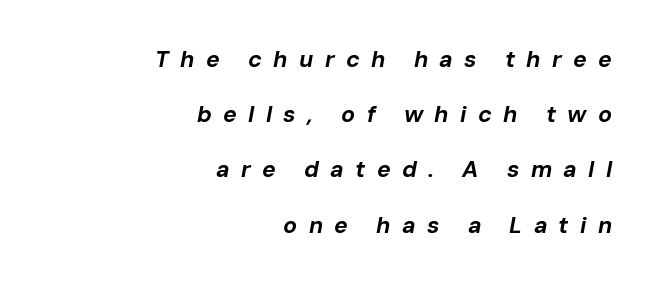
{"italic": "yes", "lean": "right", "slant_degrees": 10, "bold": "yes", "underline": "no", "align": "right", "line_spacing": "loose", "line_spacing_ratio": 2.4, "letter_spacing": "wide", "letter_spacing_em": 0.49, "glyph_px": 23}
